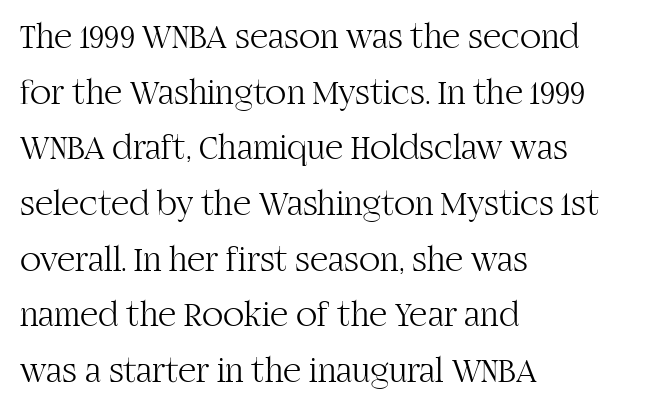
The image shows 35 px light serif type, upright; set left-aligned, normal line spacing (1.59x), normal letter spacing, not underlined; high stroke contrast and a large x-height.
